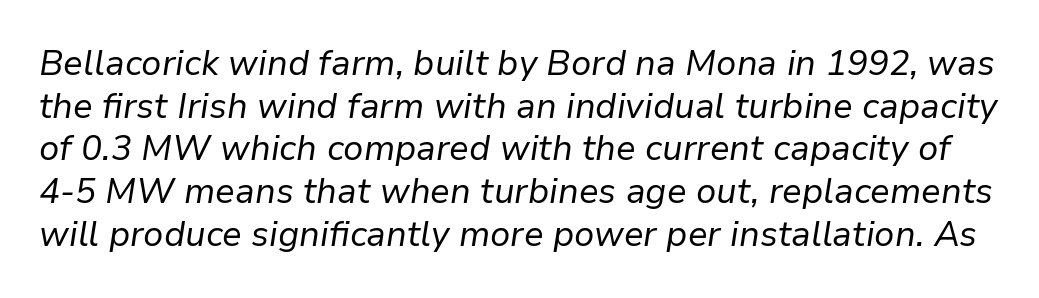
How are the letters spaced? Ordinarily, with no added tracking. This rendering features lettering with no underline. Summary of weight: not heavy and not bold. Proportional: the letters do not fall into vertical columns. Slant detected: the letters are inclined.
